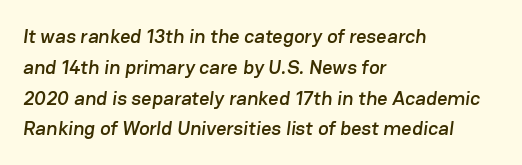
The image shows 20 px text type; set left-aligned, normal line spacing (1.54x), normal letter spacing, not underlined.
